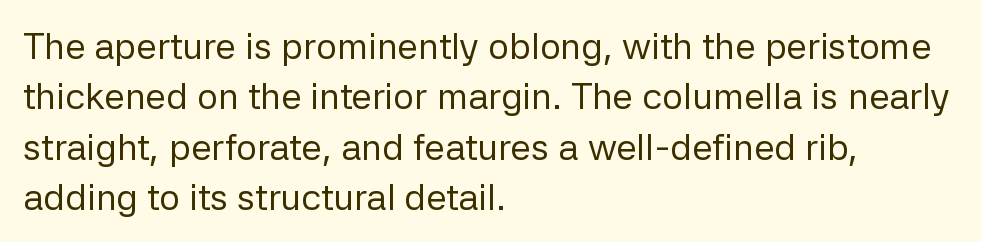
Inter-character spacing is left at the font's built-in metrics. Note: no serifs on the glyphs. Unbolded letterforms with no extra heft. The rendering uses natural spacing where letterforms have individual widths.
